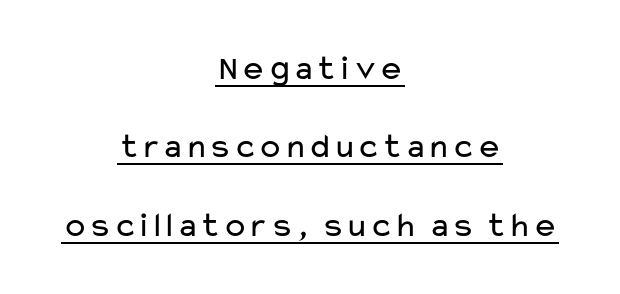
The image shows 35 px regular-weight, wide sans-serif type, upright; set centered, loose line spacing (2.24x), normal letter spacing, underlined; low stroke contrast and a medium x-height.
